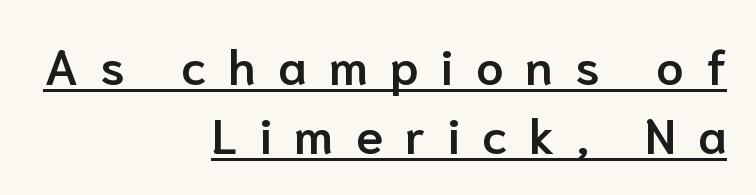
Q: Is the text bold? A: Semi-bold.
Q: Is the text italic (slanted)? A: No, it is upright.
Q: Is the typeface a serif or a sans-serif typeface? A: Sans-serif.
Q: Is the text underlined? A: Yes.
Q: How is the paragraph aligned? A: Right-aligned.
Q: Is the spacing between letters normal or unusually wide? A: Unusually wide.
Q: Is the spacing between lines tight, normal or loose? A: Normal.
Q: Width (condensed, normal, or wide)? A: Normal.
Q: Stroke contrast? A: Low.
Q: x-height? A: Medium.
Q: Monospaced? A: No.
